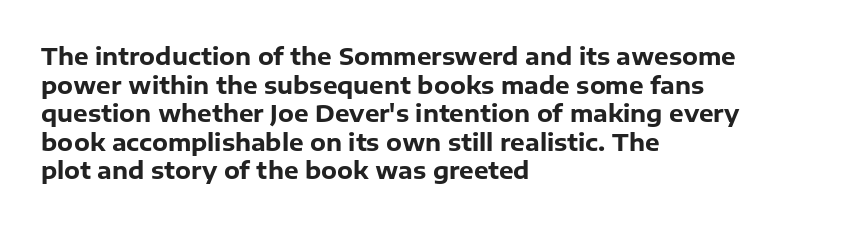
Q: Is the text bold? A: Yes.
Q: Is the text italic (slanted)? A: No, it is upright.
Q: Is the text underlined? A: No.
Q: How is the paragraph aligned? A: Left-aligned.
Q: Is the spacing between letters normal or unusually wide? A: Normal.
